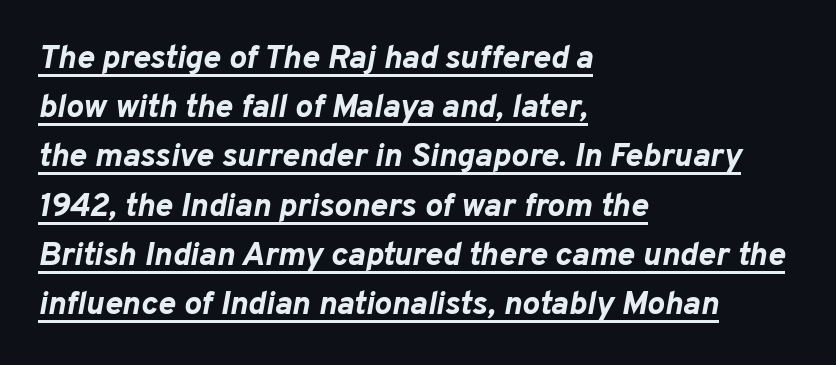
The image shows 33 px bold type, italic (leaning right); set left-aligned, normal line spacing (1.49x), normal letter spacing, underlined; low stroke contrast and a medium x-height.
